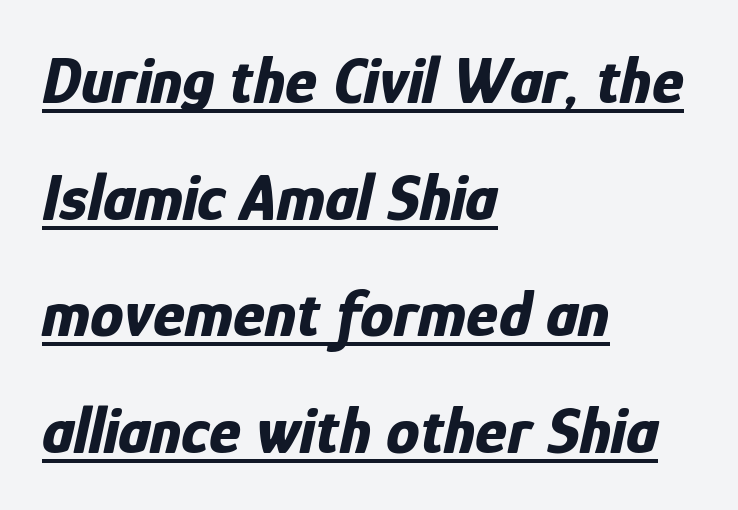
Characters follow at the spacing the type designer built in. Do the characters align in a grid? No, the font is proportional. Rendered with sloped, italic letterforms. A rule runs beneath these lines of type. Emphasis by weight is at full strength: bold.
